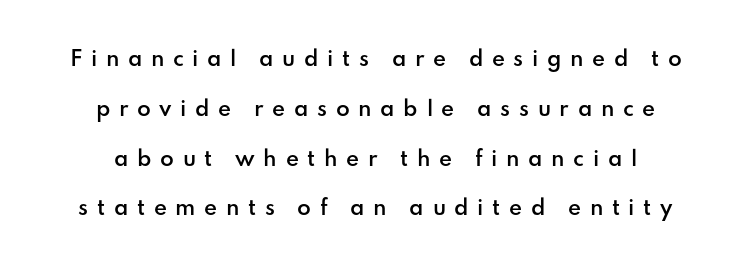
Q: Is the text bold? A: Semi-bold.
Q: Is the text italic (slanted)? A: No, it is upright.
Q: Is the text underlined? A: No.
Q: Is the spacing between letters normal or unusually wide? A: Unusually wide.
Q: Is the spacing between lines tight, normal or loose? A: Loose.
